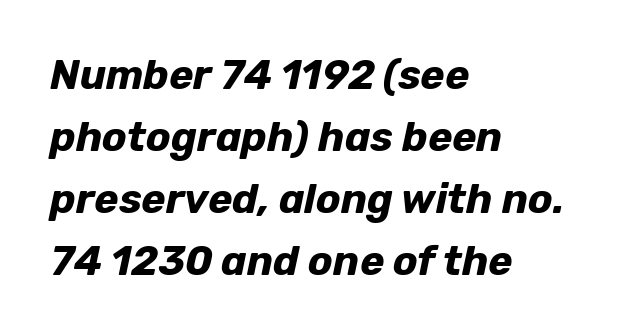
Which margin do the lines hug? The left one — the right edge is uneven. Slanted lettering throughout. The space between consecutive lines is moderate. Look at the tracking — it's just the regular setting, nothing added. The passage shown is not underscored anywhere. Chunky letters — that's bold for sure.
